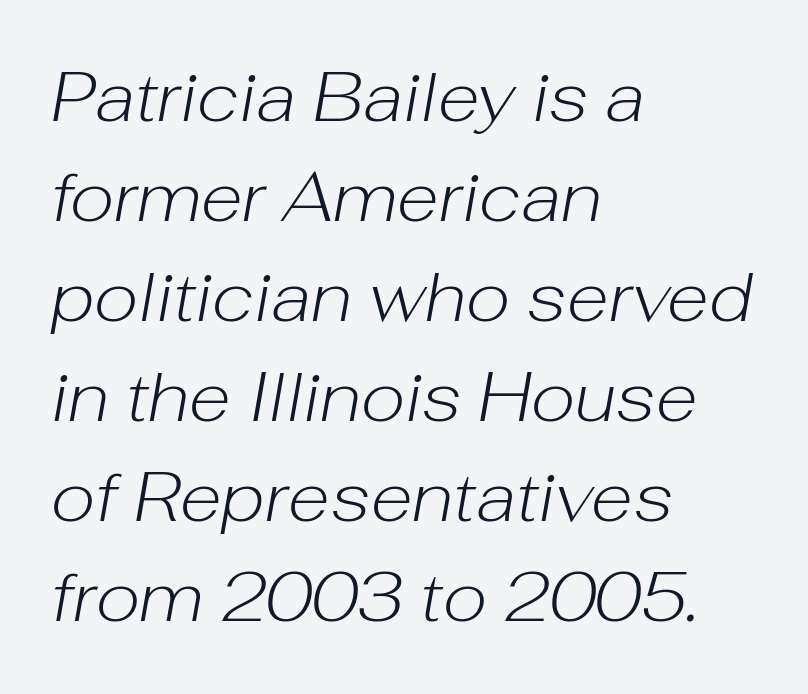
{"italic": "yes", "lean": "right", "slant_degrees": 10, "bold": "no", "weight": "light", "width": "normal", "stroke_contrast": "low", "x_height": "medium", "monospaced": "no", "underline": "no", "align": "left", "line_spacing": "normal", "line_spacing_ratio": 1.45, "letter_spacing": "normal", "letter_spacing_em": 0.0, "glyph_px": 69}
